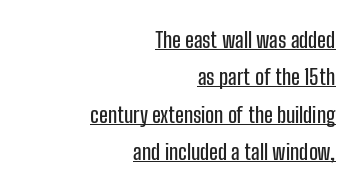
Q: Is the text italic (slanted)? A: No, it is upright.
Q: Is the text underlined? A: Yes.
Q: How is the paragraph aligned? A: Right-aligned.
Q: Is the spacing between letters normal or unusually wide? A: Normal.
